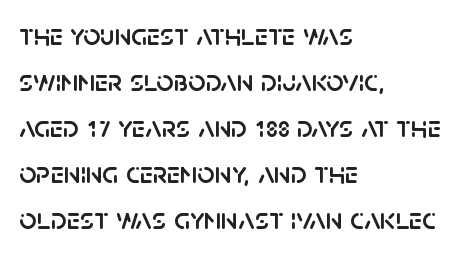
Q: Is the text italic (slanted)? A: No, it is upright.
Q: Is the typeface a serif or a sans-serif typeface? A: Sans-serif.
Q: Is the text underlined? A: No.
Q: How is the paragraph aligned? A: Left-aligned.
Q: Is the spacing between letters normal or unusually wide? A: Normal.
Q: Is the spacing between lines tight, normal or loose? A: Normal.
Q: Width (condensed, normal, or wide)? A: Normal.
Q: Stroke contrast? A: Low.
Q: x-height? A: Large.
Q: Monospaced? A: No.
